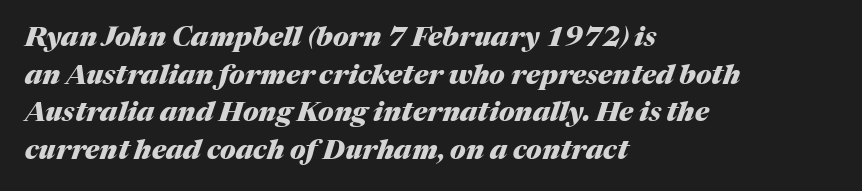
{"italic": "yes", "lean": "right", "slant_degrees": 17, "bold": "yes", "underline": "no", "align": "left", "line_spacing": "normal", "line_spacing_ratio": 1.39, "letter_spacing": "normal", "letter_spacing_em": 0.0, "glyph_px": 27}
